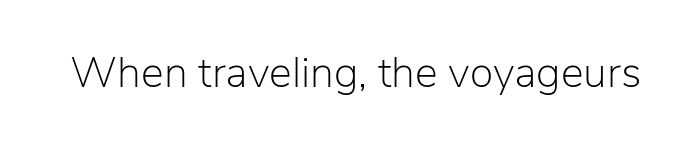
Q: Is the text bold? A: No.
Q: Is the text italic (slanted)? A: No, it is upright.
Q: Is the typeface a serif or a sans-serif typeface? A: Sans-serif.
Q: Is the text underlined? A: No.
Q: Is the spacing between letters normal or unusually wide? A: Normal.
Q: Width (condensed, normal, or wide)? A: Normal.
Q: Stroke contrast? A: Low.
Q: x-height? A: Medium.
Q: Monospaced? A: No.
